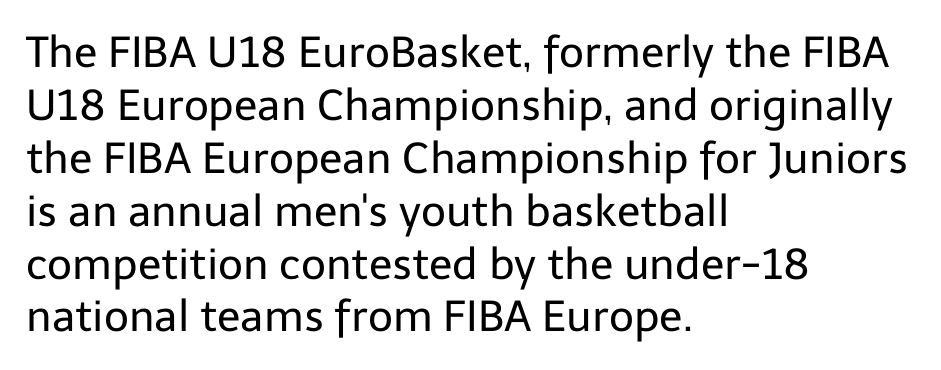
Is the type heavy? It reads as light-to-regular instead. A typesetter would call this proportional, since set widths differ per character. The rendering anchors every line to the left-hand side. Does the lettering tilt? It doesn't — this is upright.
